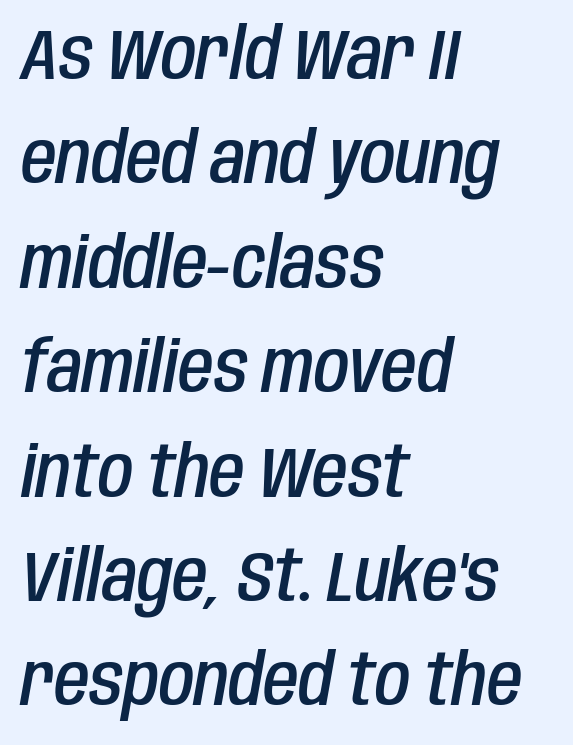
The image shows 72 px semibold, condensed type, italic (leaning right); set left-aligned, normal line spacing (1.45x), normal letter spacing, not underlined; low stroke contrast and a large x-height.
